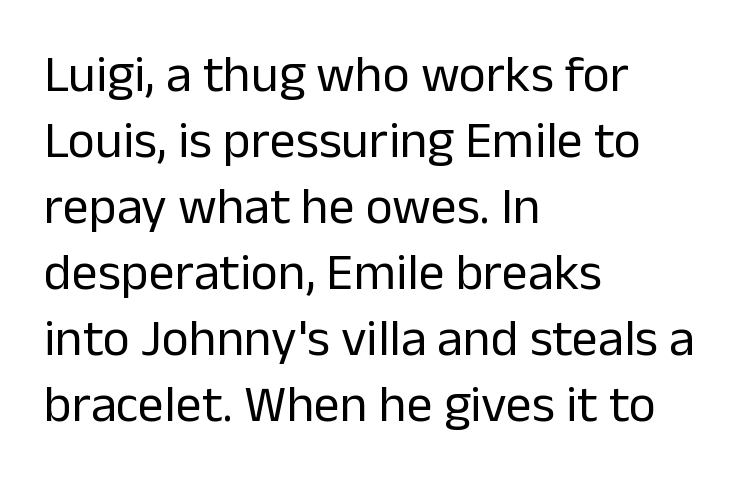
{"serif": "no", "italic": "no", "bold": "no", "weight": "regular", "width": "normal", "stroke_contrast": "low", "x_height": "medium", "monospaced": "no", "underline": "no", "align": "left", "line_spacing": "normal", "line_spacing_ratio": 1.27, "letter_spacing": "normal", "letter_spacing_em": 0.0, "glyph_px": 52}
